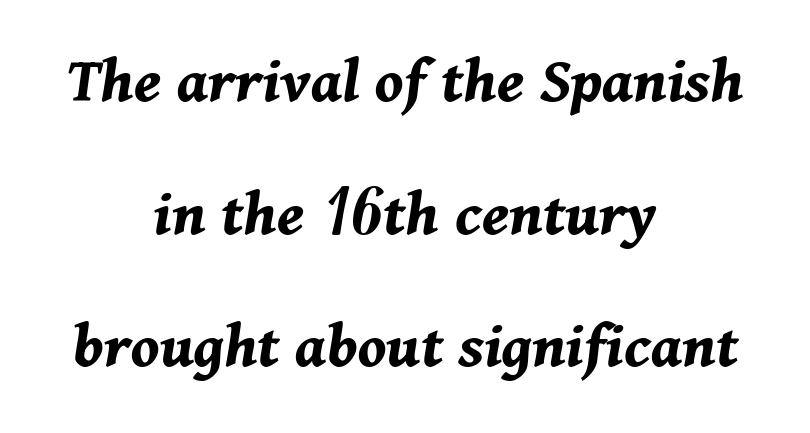
Q: Is the text bold? A: Yes.
Q: Is the text italic (slanted)? A: Yes, it leans right by about 11 degrees.
Q: Is the text underlined? A: No.
Q: How is the paragraph aligned? A: Centered.
Q: Is the spacing between letters normal or unusually wide? A: Normal.
Q: Is the spacing between lines tight, normal or loose? A: Loose.
Q: Width (condensed, normal, or wide)? A: Normal.
Q: Stroke contrast? A: Medium.
Q: x-height? A: Medium.
Q: Monospaced? A: No.
